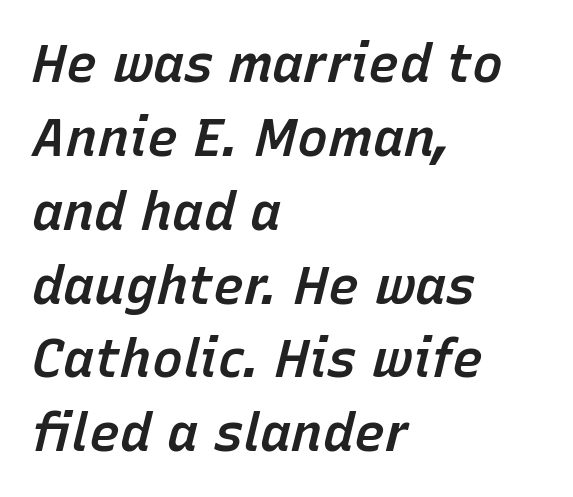
In terms of leading, this rendering sits right in the middle. These lines stack with their left ends in a neat column. There's an unmistakable incline to the writing here. Is the type bold? Partly — it's a semibold, heavier than regular but not fully bold. The passage shown has conventional tracking throughout. Underlining? Definitely not there.
